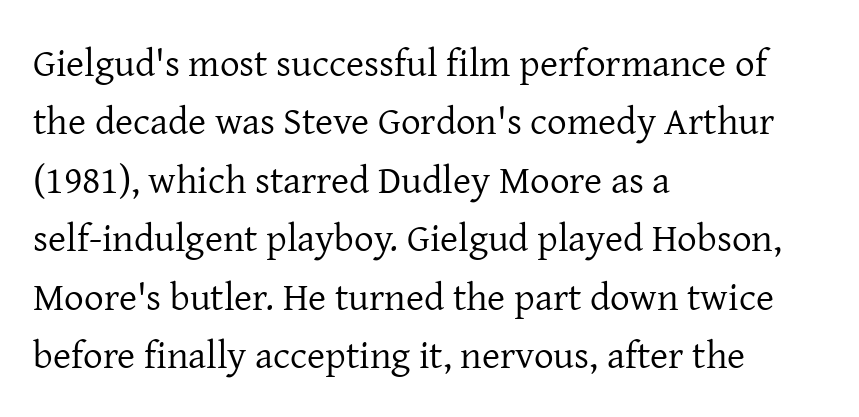
Q: Is the text bold? A: No.
Q: Is the text italic (slanted)? A: No, it is upright.
Q: Is the typeface a serif or a sans-serif typeface? A: Serif.
Q: Is the text underlined? A: No.
Q: How is the paragraph aligned? A: Left-aligned.
Q: Is the spacing between letters normal or unusually wide? A: Normal.
Q: Is the spacing between lines tight, normal or loose? A: Normal.
Q: Width (condensed, normal, or wide)? A: Normal.
Q: Stroke contrast? A: Low.
Q: x-height? A: Medium.
Q: Monospaced? A: No.
